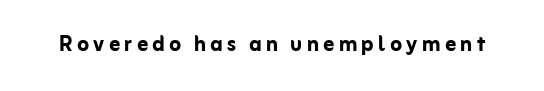
The image shows 27 px bold type, upright; set not underlined.
